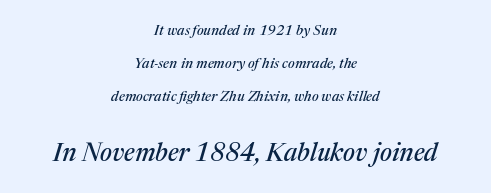
{"italic": "yes", "lean": "right", "slant_degrees": 17, "underline": "no", "align": "center", "line_spacing": "loose", "line_spacing_ratio": 2.34, "letter_spacing": "normal", "letter_spacing_em": 0.0, "larger_block": "second", "size_ratio": 1.79, "glyph_px": 25}
